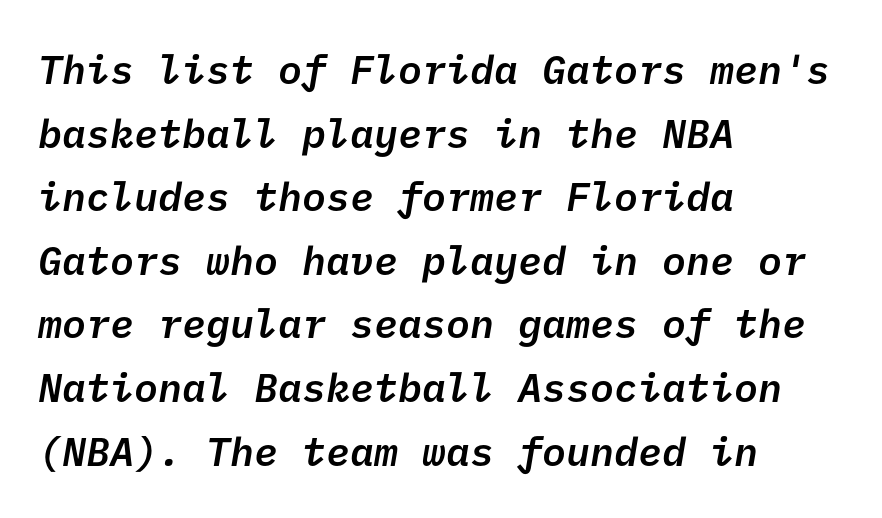
Q: Is the text bold? A: Semi-bold.
Q: Is the typeface a serif or a sans-serif typeface? A: Sans-serif.
Q: Is the text underlined? A: No.
Q: How is the paragraph aligned? A: Left-aligned.
Q: Is the spacing between letters normal or unusually wide? A: Normal.
Q: Is the spacing between lines tight, normal or loose? A: Normal.
Q: Width (condensed, normal, or wide)? A: Normal.
Q: Stroke contrast? A: Low.
Q: x-height? A: Medium.
